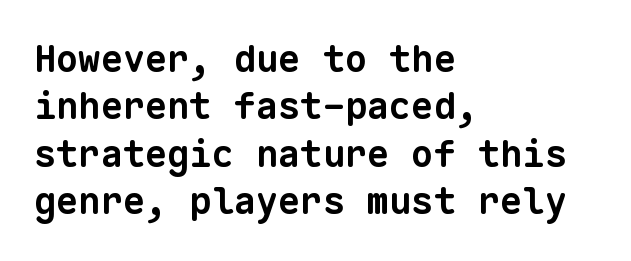
The image shows 37 px bold sans-serif type, monospaced; set left-aligned, normal line spacing (1.28x), normal letter spacing, not underlined; low stroke contrast and a medium x-height.
